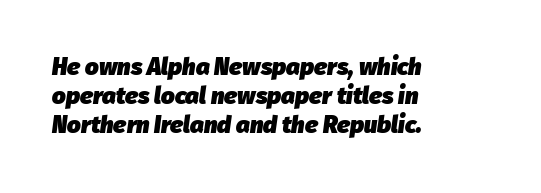
{"italic": "yes", "lean": "right", "slant_degrees": 8, "bold": "yes", "underline": "no", "align": "left", "line_spacing_ratio": 1.21, "letter_spacing": "normal", "letter_spacing_em": 0.0, "glyph_px": 24}
